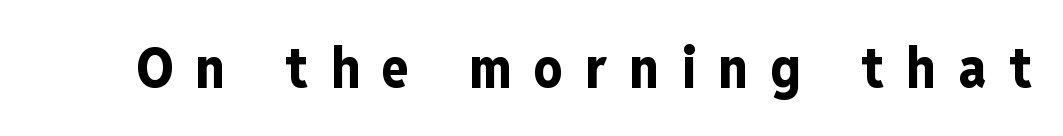
{"serif": "no", "italic": "no", "bold": "yes", "weight": "bold", "width": "condensed", "stroke_contrast": "low", "x_height": "medium", "monospaced": "no", "underline": "no", "letter_spacing": "wide", "letter_spacing_em": 0.41, "glyph_px": 56}
